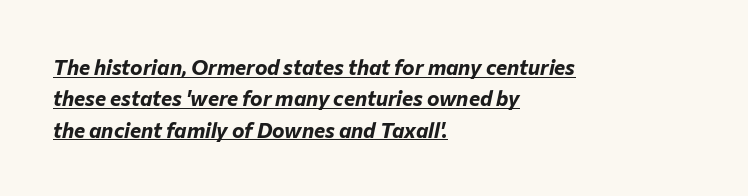
Q: Is the text bold? A: Yes.
Q: Is the text italic (slanted)? A: Yes, it leans right by about 12 degrees.
Q: Is the text underlined? A: Yes.
Q: How is the paragraph aligned? A: Left-aligned.
Q: Is the spacing between letters normal or unusually wide? A: Normal.
Q: Is the spacing between lines tight, normal or loose? A: Normal.
